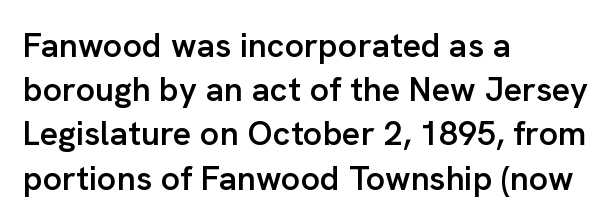
The image shows 34 px semibold sans-serif type, upright; set left-aligned, normal line spacing (1.3x), normal letter spacing, not underlined; low stroke contrast and a medium x-height.
